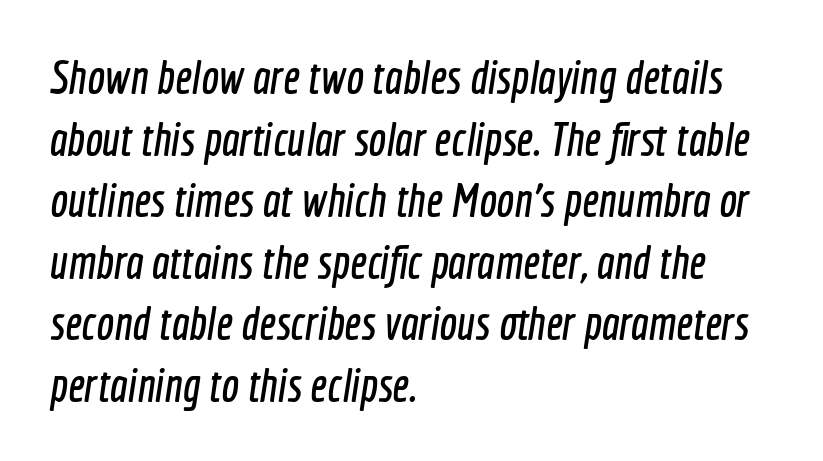
The image shows 47 px condensed sans-serif type; set left-aligned, normal line spacing (1.31x), normal letter spacing, not underlined; a medium x-height.
